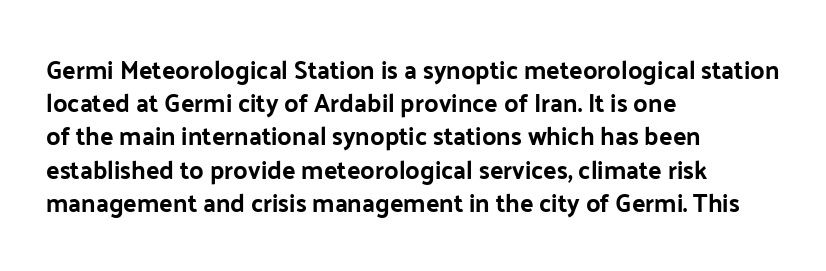
Q: Is the text bold? A: Yes.
Q: Is the text italic (slanted)? A: No, it is upright.
Q: Is the text underlined? A: No.
Q: How is the paragraph aligned? A: Left-aligned.
Q: Is the spacing between letters normal or unusually wide? A: Normal.
Q: Is the spacing between lines tight, normal or loose? A: Normal.
